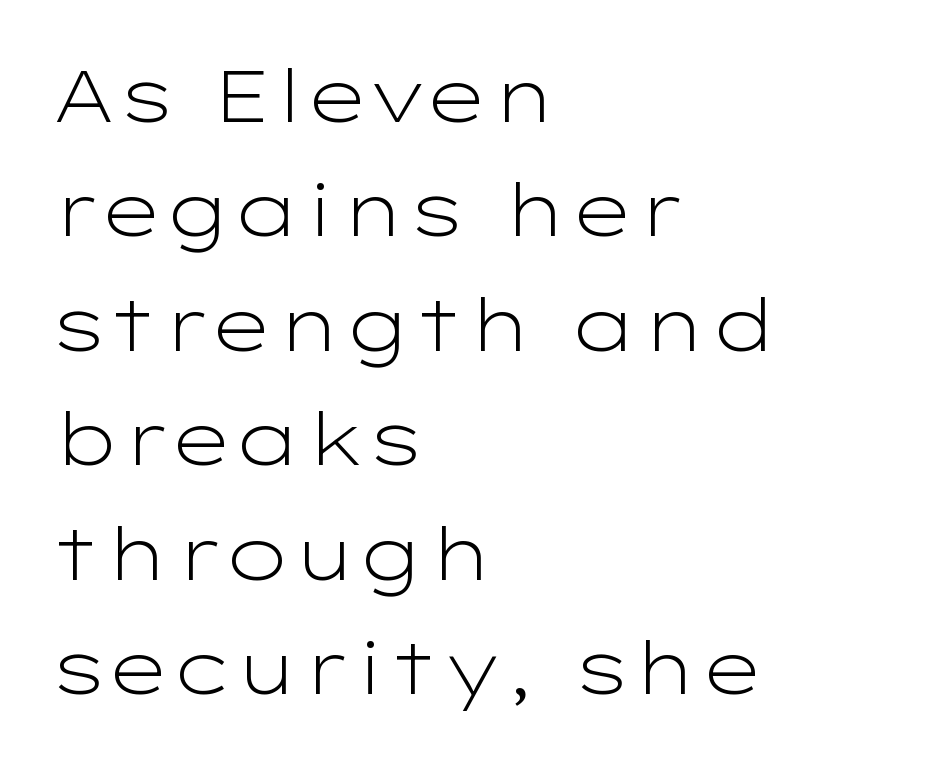
You could not count columns in this text — the font is proportionally spaced. Which margin do the lines hug? The left one — the right edge is uneven. Notice how descenders clear the ascenders below comfortably — that's standard leading. Think standard paragraph weight, or any step lighter than that. The glyphs are unaccompanied by any horizontal stroke below them. Unlike a traditional serif, this face leaves its strokes unadorned.
